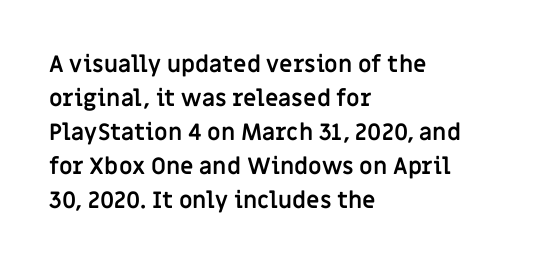
Q: Is the text bold? A: Yes.
Q: Is the text italic (slanted)? A: No, it is upright.
Q: Is the text underlined? A: No.
Q: How is the paragraph aligned? A: Left-aligned.
Q: Is the spacing between letters normal or unusually wide? A: Normal.
Q: Is the spacing between lines tight, normal or loose? A: Normal.
